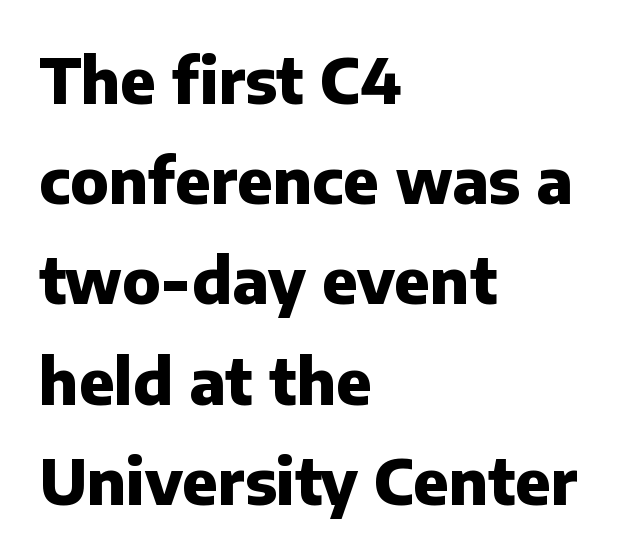
Notice how the passage keeps a crisp vertical edge on the left only. Just letters on the line, the space beneath them empty. The designer went with a sans here, leaving each stem footless. Regular leading.
